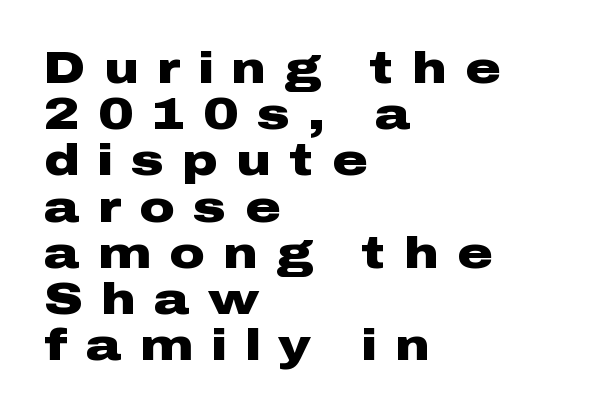
Q: Is the text bold? A: Yes.
Q: Is the text italic (slanted)? A: No, it is upright.
Q: Is the typeface a serif or a sans-serif typeface? A: Sans-serif.
Q: Is the text underlined? A: No.
Q: How is the paragraph aligned? A: Left-aligned.
Q: Is the spacing between letters normal or unusually wide? A: Unusually wide.
Q: Is the spacing between lines tight, normal or loose? A: Tight.
Q: Width (condensed, normal, or wide)? A: Wide.
Q: Stroke contrast? A: Low.
Q: x-height? A: Medium.
Q: Monospaced? A: No.
